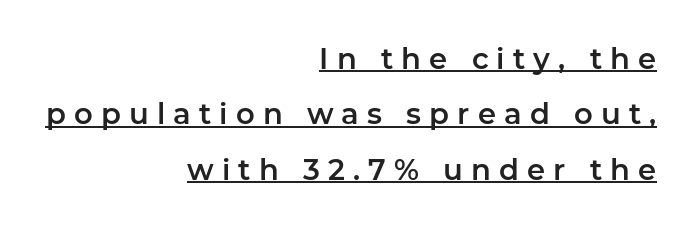
The image shows 29 px sans-serif type, upright; set right-aligned, loose line spacing (1.91x), unusually wide letter spacing (+0.28 em), underlined; low stroke contrast and a medium x-height.
